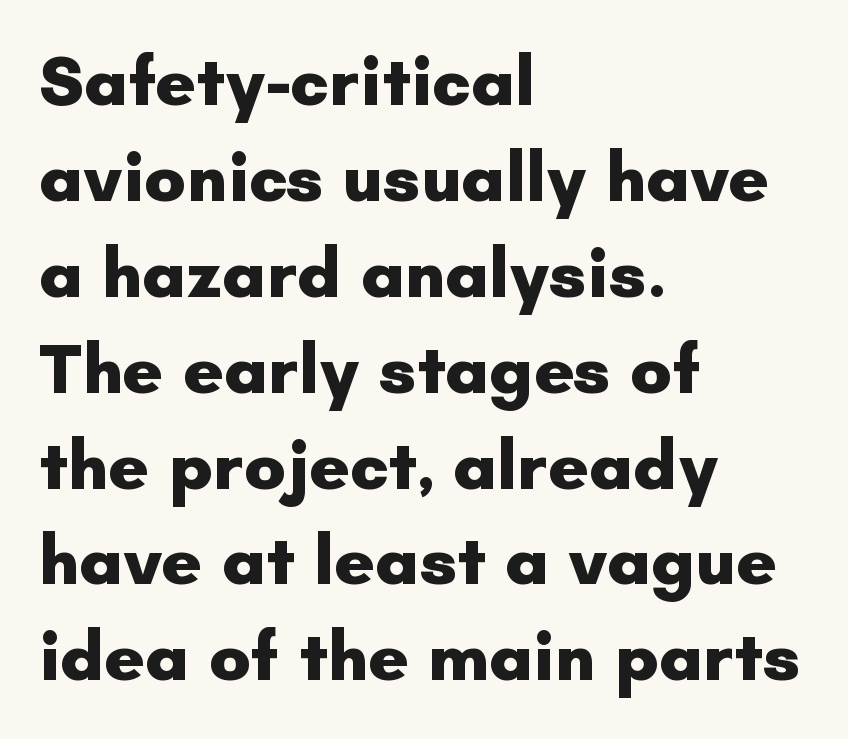
The image shows 70 px heavy sans-serif type, upright; set left-aligned, normal line spacing (1.37x), normal letter spacing, not underlined; low stroke contrast and a small x-height.
